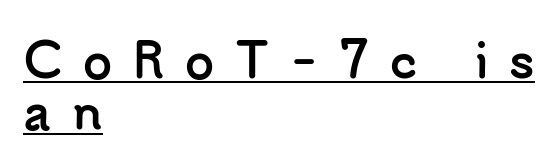
Q: Is the text bold? A: Yes.
Q: Is the text italic (slanted)? A: No, it is upright.
Q: Is the typeface a serif or a sans-serif typeface? A: Sans-serif.
Q: Is the text underlined? A: Yes.
Q: How is the paragraph aligned? A: Left-aligned.
Q: Is the spacing between letters normal or unusually wide? A: Unusually wide.
Q: Is the spacing between lines tight, normal or loose? A: Tight.
Q: Width (condensed, normal, or wide)? A: Normal.
Q: Stroke contrast? A: Low.
Q: x-height? A: Small.
Q: Monospaced? A: No.
